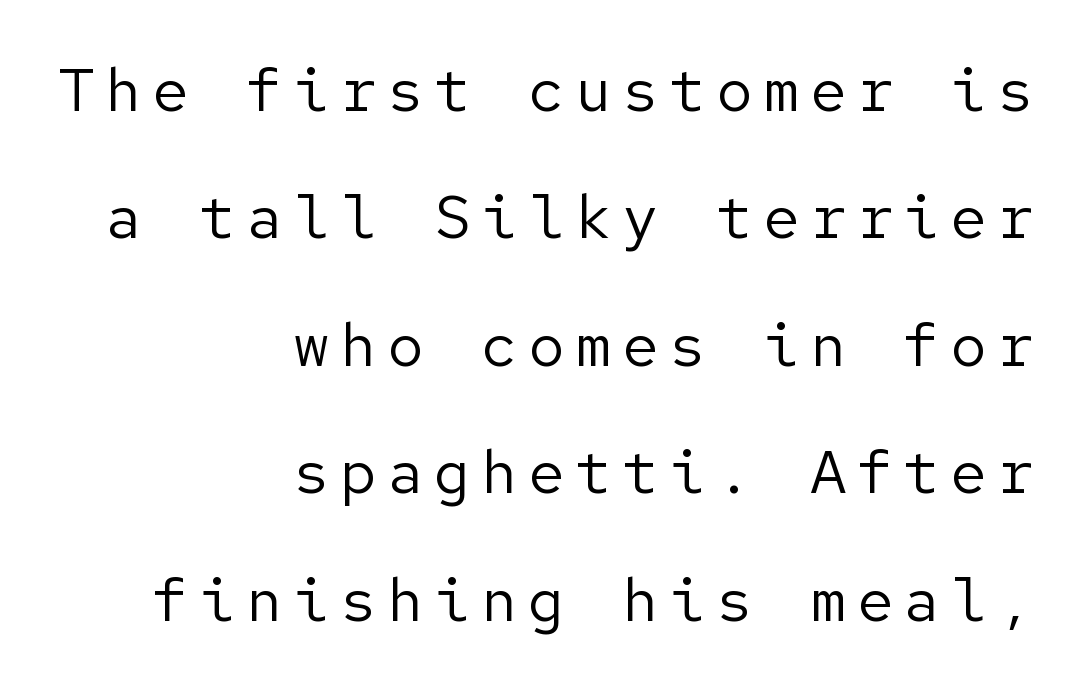
{"serif": "no", "italic": "no", "bold": "no", "weight": "regular", "width": "normal", "stroke_contrast": "low", "x_height": "medium", "underline": "no", "align": "right", "line_spacing": "loose", "line_spacing_ratio": 2.09, "glyph_px": 61}
